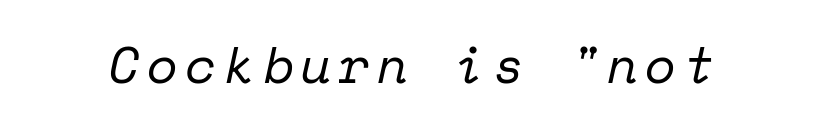
The image shows 51 px regular-weight serif type, italic (leaning right), monospaced; set not underlined; low stroke contrast and a medium x-height.
